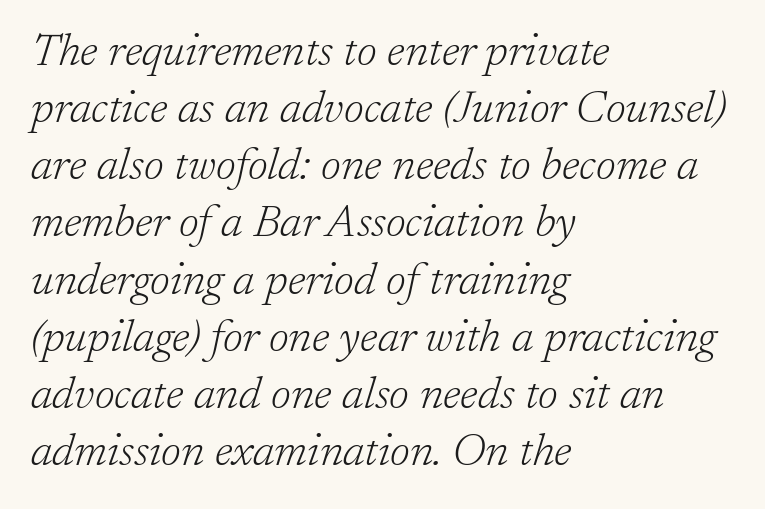
Unlike a clean sans, this face finishes its strokes with serifs. The rendering keeps characters at their native spacing. The lines in this sample share a left origin and differ only in where they stop. In terms of posture, this sample is oblique. Looks like regular typesetting: each glyph gets only the width it needs.
